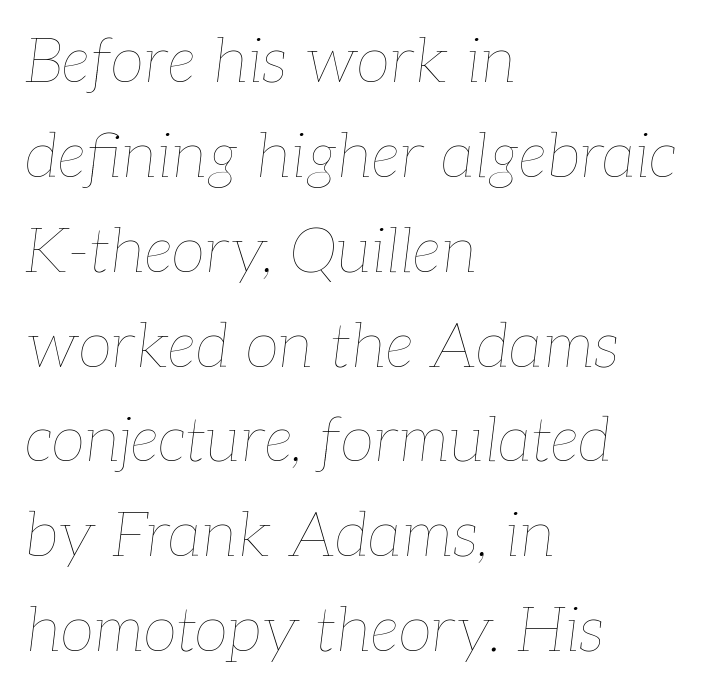
The rendering uses natural spacing where letterforms have individual widths. Letter spacing: default. The specimen reads as italic at a glance. Summary of weight: not heavy and not bold.
